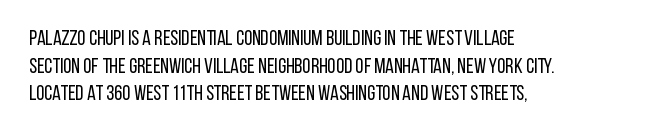
Every stem runs plumb, perpendicular to the baseline. Leftover space on each line is placed entirely after the last word. Check the space under the baseline: it is left empty. This reads as an unemphasized weight, regular at the heaviest. Caption: standard tracking, unaltered.
